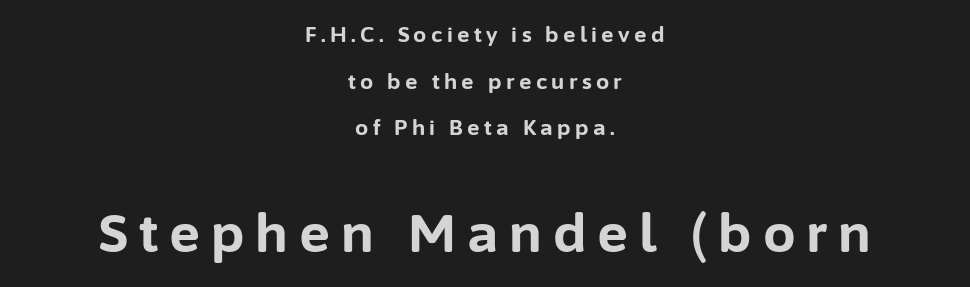
Q: Is the text bold? A: Yes.
Q: Is the text italic (slanted)? A: No, it is upright.
Q: Is the typeface a serif or a sans-serif typeface? A: Sans-serif.
Q: Is the text underlined? A: No.
Q: How is the paragraph aligned? A: Centered.
Q: Is the spacing between letters normal or unusually wide? A: Unusually wide.
Q: Is the spacing between lines tight, normal or loose? A: Loose.
Q: Which block of text is set in a larger size, the first (top) or the second (bottom)? A: The second (bottom) one.
Q: Width (condensed, normal, or wide)? A: Normal.
Q: Stroke contrast? A: Low.
Q: x-height? A: Medium.
Q: Monospaced? A: No.
